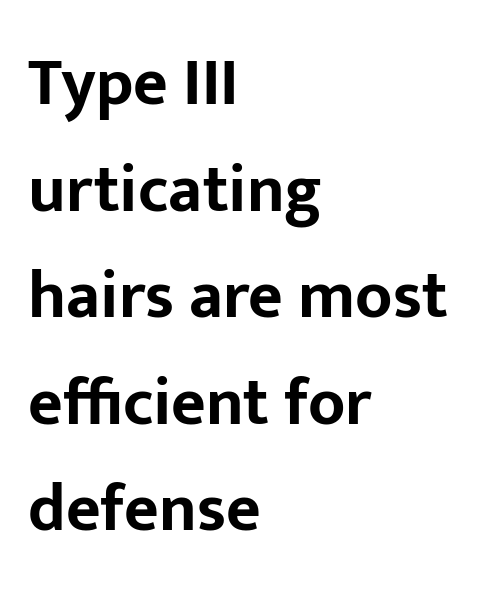
The image shows 67 px bold sans-serif type, upright; set left-aligned, normal line spacing (1.59x), normal letter spacing, not underlined; low stroke contrast and a medium x-height.
